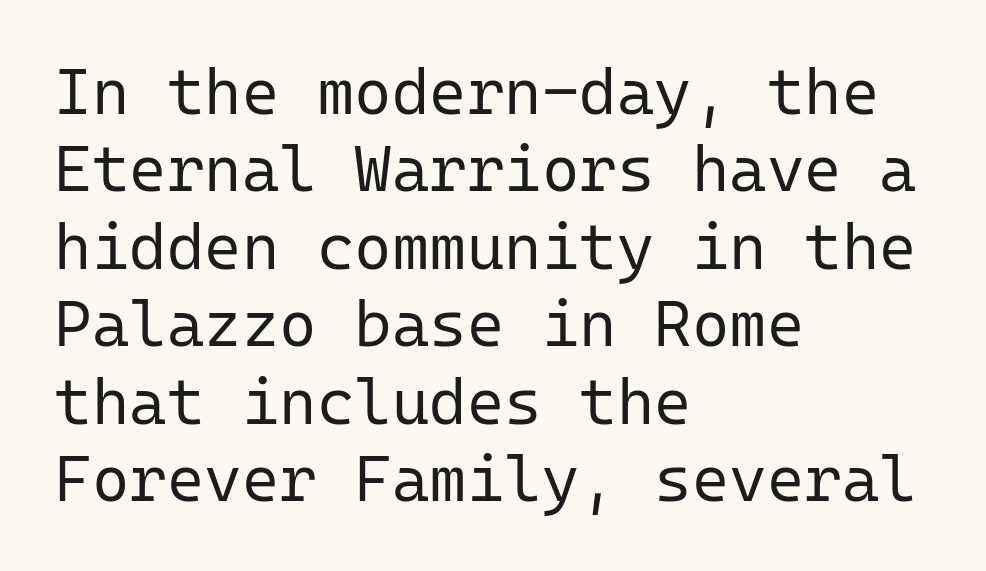
The image shows 64 px regular-weight sans-serif type, upright, monospaced; set left-aligned, line spacing 1.21x, normal letter spacing, not underlined; low stroke contrast and a medium x-height.
